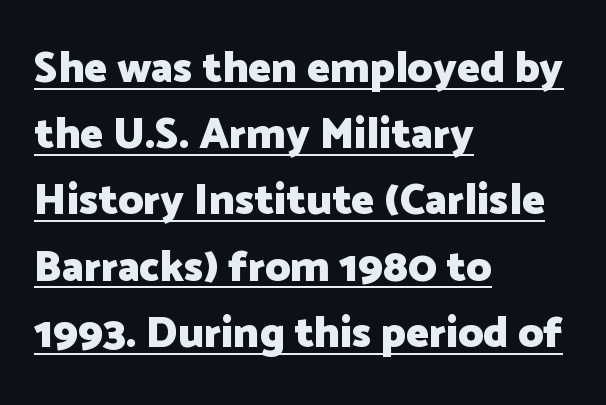
These lines are composed in type without serifs. This sample uses an upright cut, with every glyph sitting square on the baseline. Caption: bold face, heavy strokes. Whoever set this chose a conventional vertical rhythm. One-word summary of the alignment: left. Nothing unusual about the tracking: characters are spaced as the font intends.
